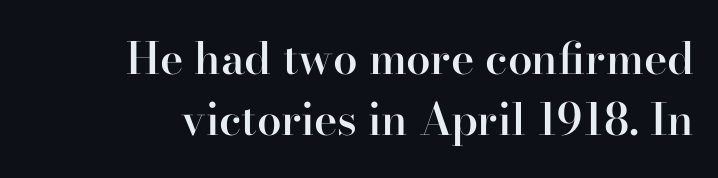
The face used here is a semibold: visibly heavier than regular, lighter than bold. When letters stand straight like this, we call the style roman or upright. I'd call this a serif setting — the letters wear small feet. In terms of letterspacing, this is plain default setting. The lines sit at an ordinary, default distance from one another. Is the block centered? No — it sits flush against the right margin.
